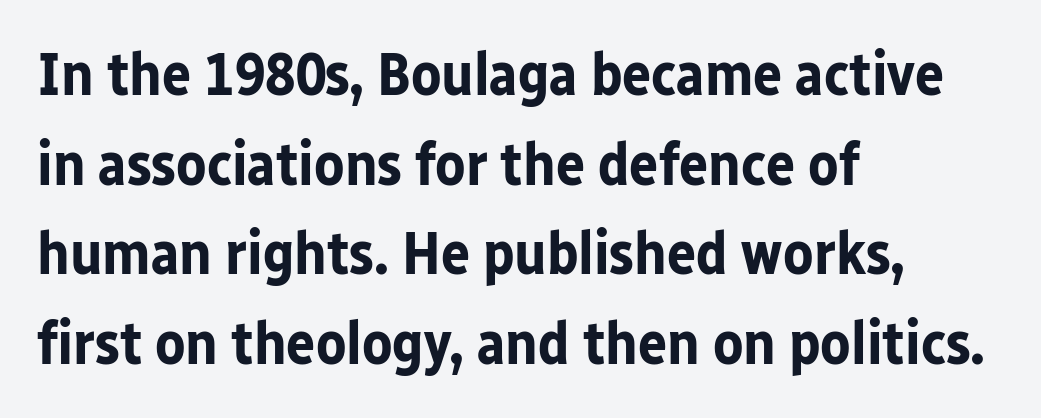
The rendering uses a bold face; every stroke is thick and dark. Spacing verdict: proportional, widths tailored to each character. Evenly set lines give the paragraph a standard silhouette. Tracking value appears to be zero — textbook default spacing.
